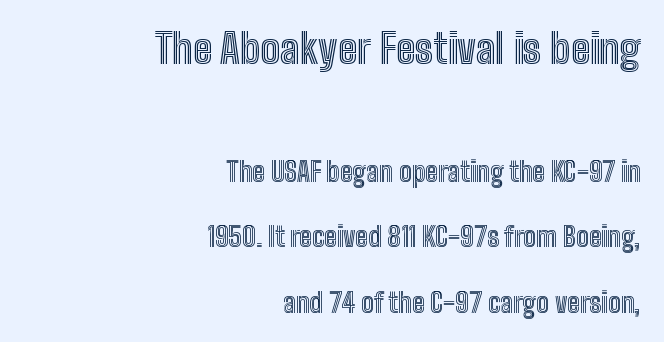
Q: Is the text italic (slanted)? A: No, it is upright.
Q: Is the text underlined? A: No.
Q: How is the paragraph aligned? A: Right-aligned.
Q: Is the spacing between letters normal or unusually wide? A: Normal.
Q: Is the spacing between lines tight, normal or loose? A: Loose.
Q: Which block of text is set in a larger size, the first (top) or the second (bottom)? A: The first (top) one.
Q: Width (condensed, normal, or wide)? A: Condensed.
Q: x-height? A: Medium.
Q: Monospaced? A: No.
